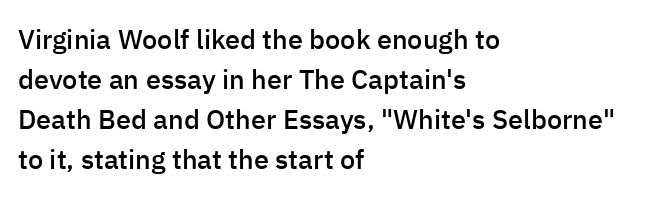
{"italic": "no", "bold": "semi", "underline": "no", "align": "left", "line_spacing": "normal", "line_spacing_ratio": 1.48, "letter_spacing": "normal", "letter_spacing_em": 0.0, "glyph_px": 27}
